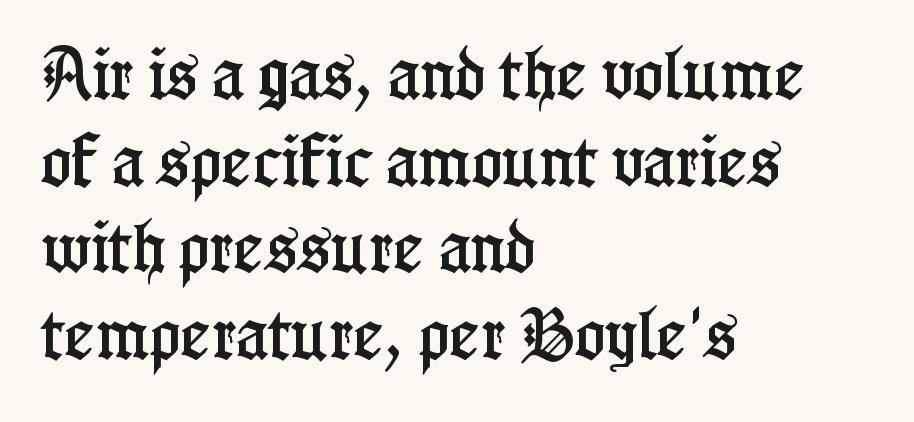
Note the varied advance widths — an 'i' is clearly narrower than an 'm'. Rule under the text: the space is simply empty. Alignment: flush left. Font category for this specimen: serif.
